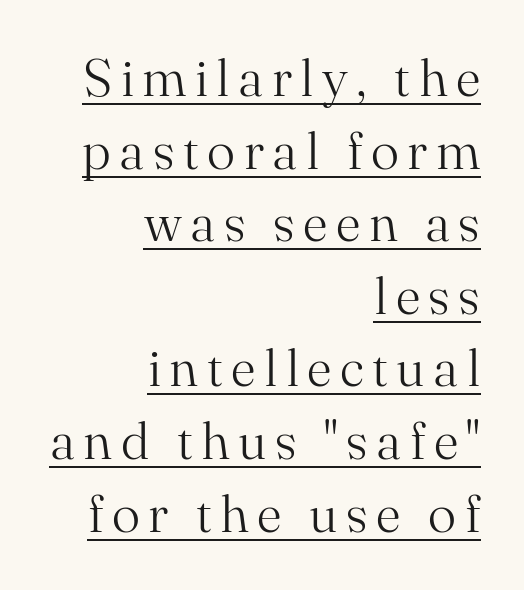
The image shows 53 px light serif type, upright; set right-aligned, normal line spacing (1.37x), underlined; medium stroke contrast and a small x-height.
